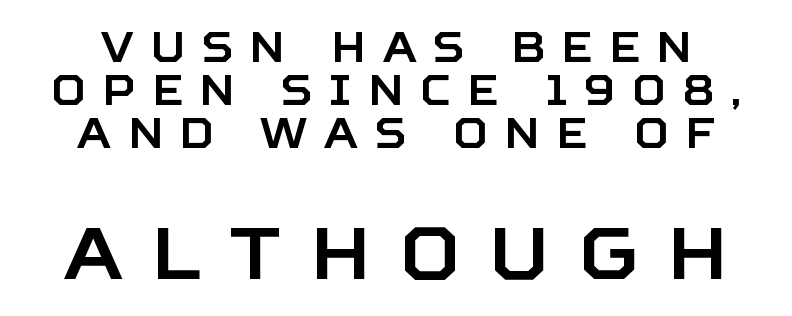
The image shows 73 px sans-serif type, upright; set tight line spacing (1.02x), unusually wide letter spacing (+0.4 em), not underlined; the second (bottom) block is 1.74x larger; low stroke contrast and a large x-height.
